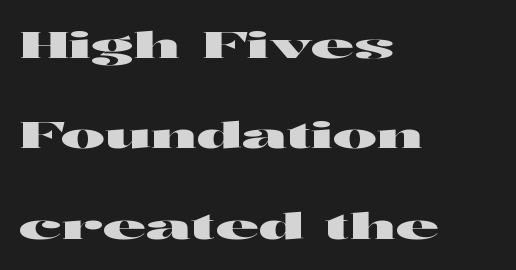
The image shows 37 px wide sans-serif type, upright; set left-aligned, loose line spacing (2.44x), normal letter spacing, not underlined; high stroke contrast and a medium x-height.
